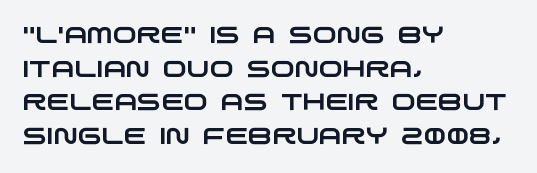
{"underline": "no", "align": "left", "line_spacing": "normal", "line_spacing_ratio": 1.46, "letter_spacing": "normal", "letter_spacing_em": 0.0, "glyph_px": 23}
